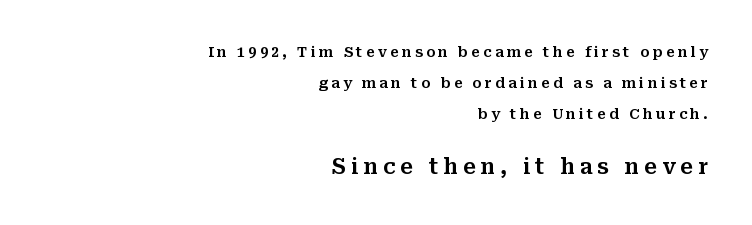
Q: Is the text italic (slanted)? A: No, it is upright.
Q: Is the text underlined? A: No.
Q: How is the paragraph aligned? A: Right-aligned.
Q: Is the spacing between letters normal or unusually wide? A: Unusually wide.
Q: Is the spacing between lines tight, normal or loose? A: Loose.
Q: Which block of text is set in a larger size, the first (top) or the second (bottom)? A: The second (bottom) one.
